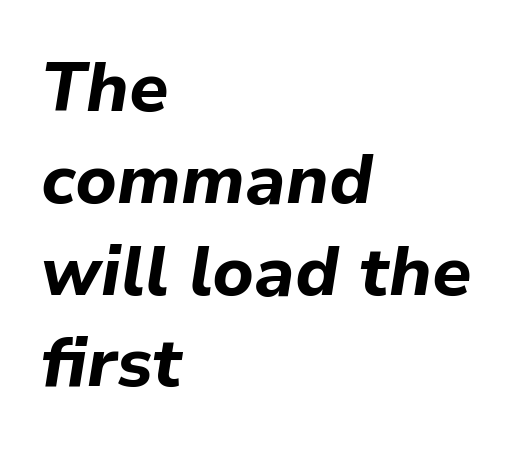
{"italic": "yes", "lean": "right", "slant_degrees": 9, "bold": "yes", "weight": "bold", "width": "normal", "stroke_contrast": "low", "x_height": "medium", "monospaced": "no", "underline": "no", "align": "left", "line_spacing": "normal", "line_spacing_ratio": 1.33, "letter_spacing": "normal", "letter_spacing_em": 0.0, "glyph_px": 69}
